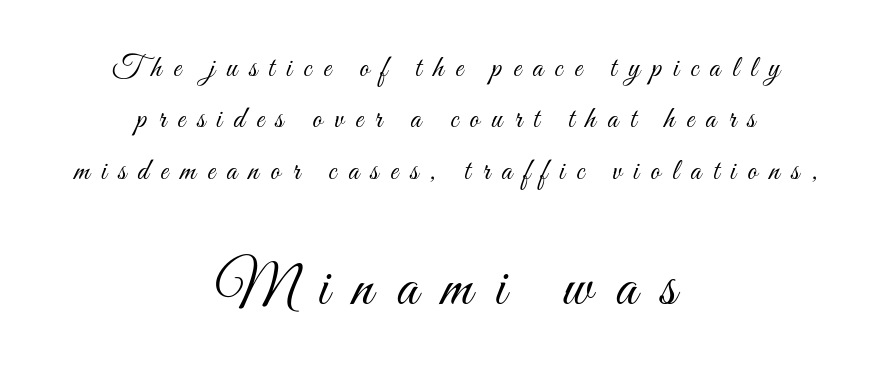
Character widths vary here, with narrow letters taking less room than wide ones. Bigger letters appear in the bottom chunk; the top chunk is reduced. Teacher's note: observe the equal gaps on both sides — that is centered alignment. A quiet, ordinary-to-light weight characterises the typeface. Letters rest on an invisible, unmarked baseline.
